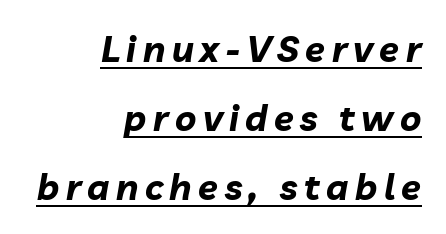
{"italic": "yes", "lean": "right", "slant_degrees": 10, "bold": "yes", "weight": "bold", "width": "normal", "stroke_contrast": "low", "x_height": "medium", "monospaced": "no", "underline": "yes", "align": "right", "line_spacing": "loose", "line_spacing_ratio": 1.91, "glyph_px": 36}
